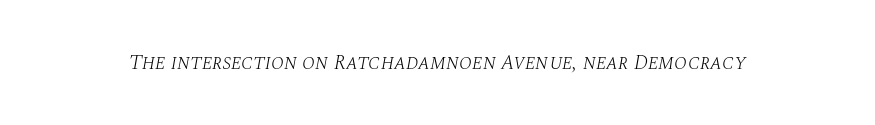
{"italic": "yes", "lean": "right", "slant_degrees": 10, "bold": "no", "underline": "no", "letter_spacing": "normal", "letter_spacing_em": 0.0, "glyph_px": 21}
